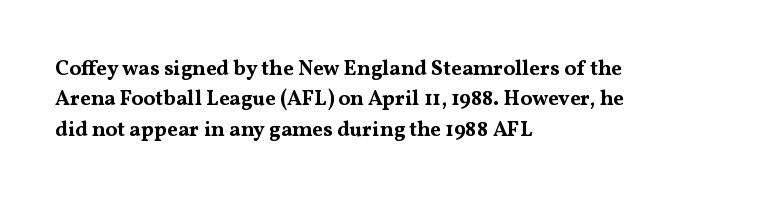
{"italic": "no", "bold": "yes", "underline": "no", "align": "left", "line_spacing": "normal", "line_spacing_ratio": 1.45, "letter_spacing": "normal", "letter_spacing_em": 0.0, "glyph_px": 21}
